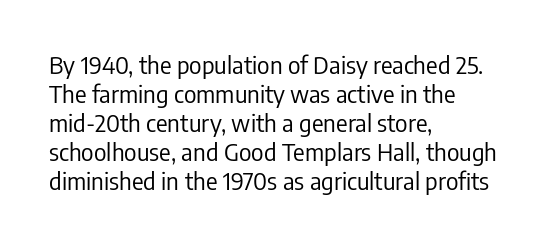
Q: Is the text bold? A: No.
Q: Is the text italic (slanted)? A: No, it is upright.
Q: Is the text underlined? A: No.
Q: How is the paragraph aligned? A: Left-aligned.
Q: Is the spacing between letters normal or unusually wide? A: Normal.
